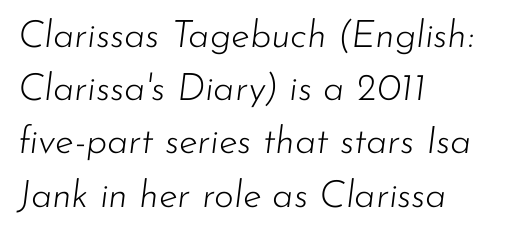
Horizontal alignment here is leftward, the default for most running prose. Decoration check: the copy has no underline. Character widths vary here, with narrow letters taking less room than wide ones. Regular leading. Italic? Definitely — the glyphs are oblique.
